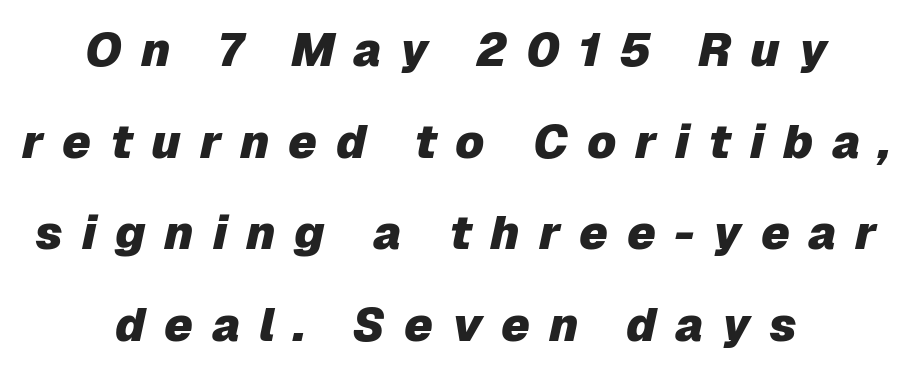
The image shows 47 px heavy type, italic (leaning right); set centered, loose line spacing (1.95x), unusually wide letter spacing (+0.4 em), not underlined; low stroke contrast and a medium x-height.
